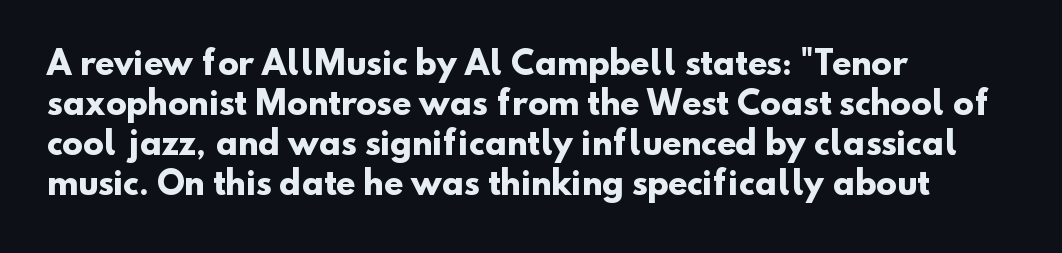
Q: Is the text bold? A: Yes.
Q: Is the typeface a serif or a sans-serif typeface? A: Sans-serif.
Q: Is the text underlined? A: No.
Q: How is the paragraph aligned? A: Left-aligned.
Q: Is the spacing between letters normal or unusually wide? A: Normal.
Q: Is the spacing between lines tight, normal or loose? A: Normal.
Q: Width (condensed, normal, or wide)? A: Normal.
Q: Stroke contrast? A: Low.
Q: x-height? A: Small.
Q: Monospaced? A: No.
